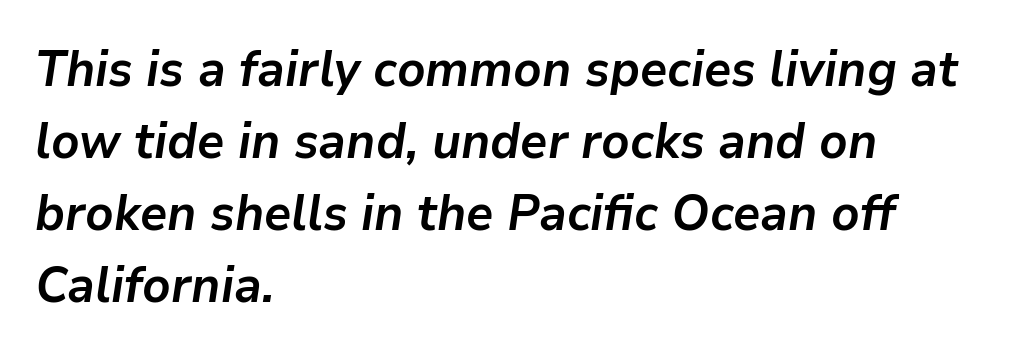
{"italic": "yes", "lean": "right", "slant_degrees": 9, "bold": "yes", "weight": "semibold", "width": "normal", "stroke_contrast": "low", "x_height": "medium", "monospaced": "no", "underline": "no", "align": "left", "line_spacing": "normal", "line_spacing_ratio": 1.44, "letter_spacing": "normal", "letter_spacing_em": 0.0, "glyph_px": 50}
